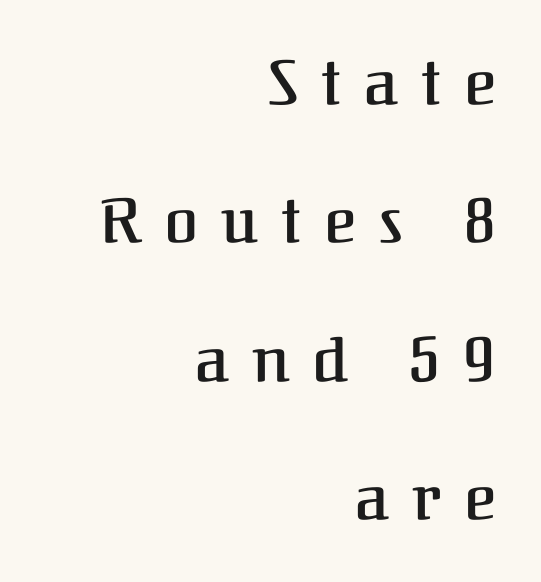
Q: Is the text bold? A: Semi-bold.
Q: Is the text italic (slanted)? A: No, it is upright.
Q: Is the typeface a serif or a sans-serif typeface? A: Serif.
Q: Is the text underlined? A: No.
Q: How is the paragraph aligned? A: Right-aligned.
Q: Is the spacing between letters normal or unusually wide? A: Unusually wide.
Q: Is the spacing between lines tight, normal or loose? A: Loose.
Q: Width (condensed, normal, or wide)? A: Normal.
Q: Stroke contrast? A: Medium.
Q: x-height? A: Medium.
Q: Monospaced? A: No.
